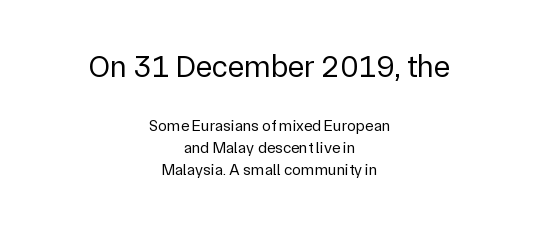
Weight: in the light-to-regular range. This block has exactly the height ordinary leading produces. Character widths vary here, with narrow letters taking less room than wide ones. Does the type have serifs? No, each stem ends abruptly.
